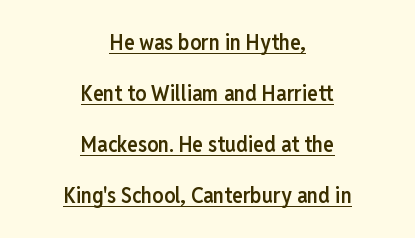
Q: Is the text bold? A: Semi-bold.
Q: Is the text italic (slanted)? A: No, it is upright.
Q: Is the text underlined? A: Yes.
Q: How is the paragraph aligned? A: Centered.
Q: Is the spacing between letters normal or unusually wide? A: Normal.
Q: Is the spacing between lines tight, normal or loose? A: Loose.
